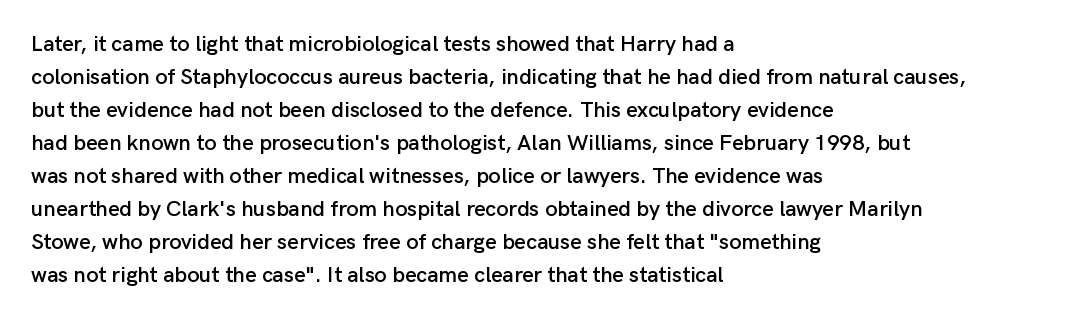
The image shows 22 px text type, upright; set left-aligned, normal line spacing (1.5x), normal letter spacing, not underlined.
